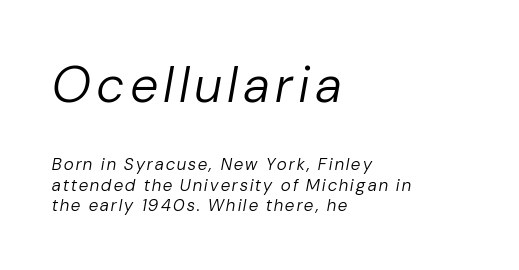
Q: Is the text bold? A: No.
Q: Is the text italic (slanted)? A: Yes, it leans right by about 10 degrees.
Q: Is the text underlined? A: No.
Q: How is the paragraph aligned? A: Left-aligned.
Q: Which block of text is set in a larger size, the first (top) or the second (bottom)? A: The first (top) one.
Q: Width (condensed, normal, or wide)? A: Normal.
Q: Stroke contrast? A: Low.
Q: x-height? A: Medium.
Q: Monospaced? A: No.
